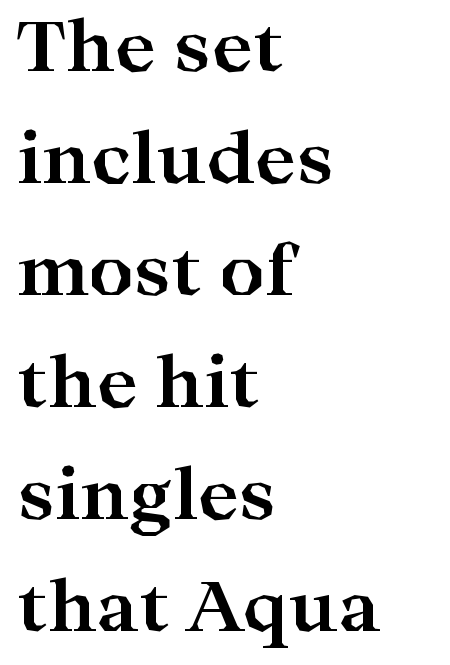
The image shows 70 px bold, wide serif type, upright; set left-aligned, normal line spacing (1.6x), normal letter spacing, not underlined; high stroke contrast and a medium x-height.
